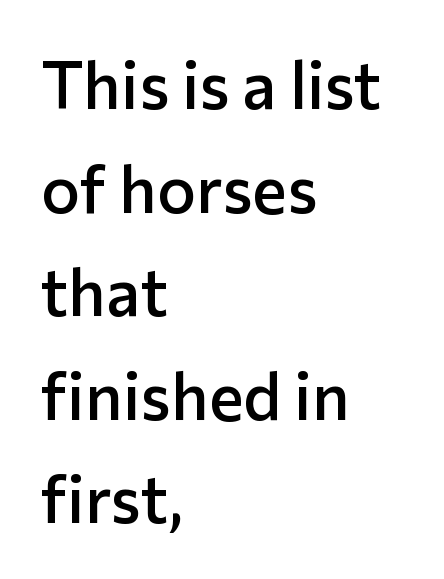
The gap between lines stays unmarked. A typesetter would mark this as roman, not italic. A typesetter would call this leading conventional body-copy spacing. Leftover space on each line is placed entirely after the last word.
